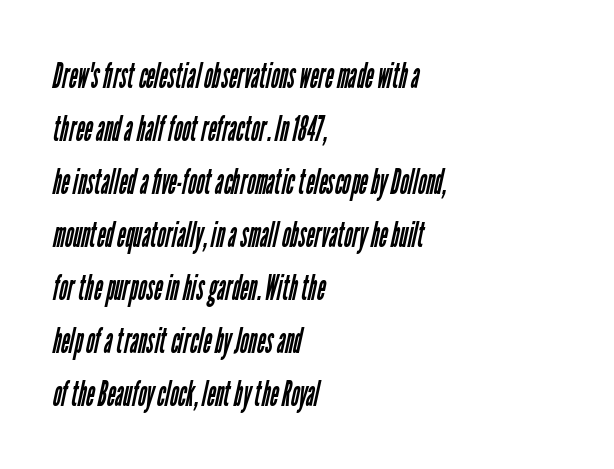
The setting favours the left margin, as ordinary paragraphs usually do. The letters carry no serifs — their stems end cleanly without finishing strokes. If you measured baseline to baseline, you'd find a middling distance. Unbolded letterforms with no extra heft.
